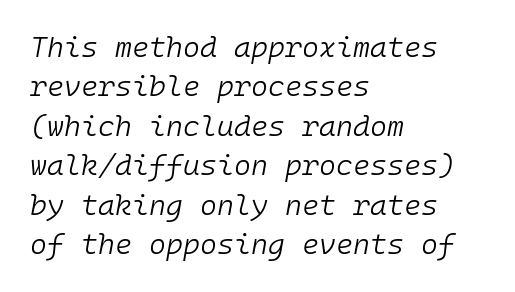
Horizontally, the lines are justified to the leading edge only. Tracking here is standard; glyphs follow each other at the usual distance. Is the type slanted? Yes — the strokes lean at a clear angle. The passage shown is typed in a monospace face where columns stay perfectly aligned. Check under the words: just untouched page. What's the leading like? Ordinary, nothing unusual.
